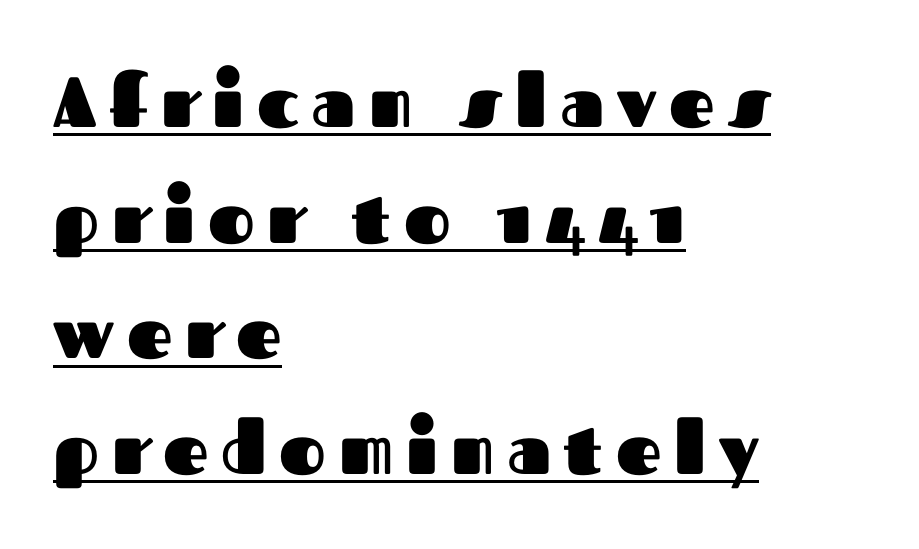
Posture: vertical. Its strokes are broad and dark, the hallmark of bold type. The passage shown is typeset with a sans-serif family. The words here are underlined. Proportional: the letters do not fall into vertical columns.
